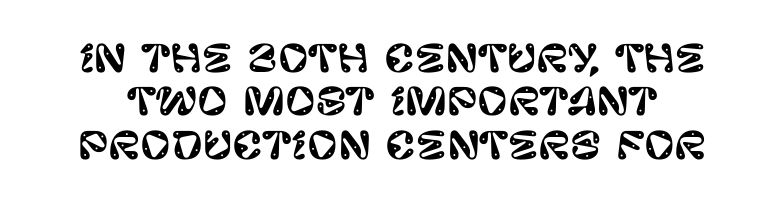
{"serif": "no", "width": "normal", "stroke_contrast": "low", "x_height": "large", "monospaced": "no", "underline": "no", "line_spacing_ratio": 1.17, "letter_spacing": "normal", "letter_spacing_em": 0.0, "glyph_px": 37}
